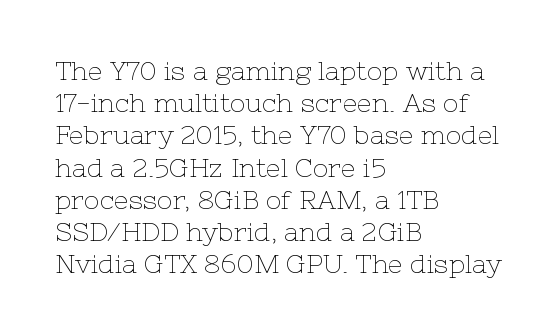
{"italic": "no", "bold": "no", "underline": "no", "align": "left", "line_spacing_ratio": 1.24, "letter_spacing": "normal", "letter_spacing_em": 0.0, "glyph_px": 26}
